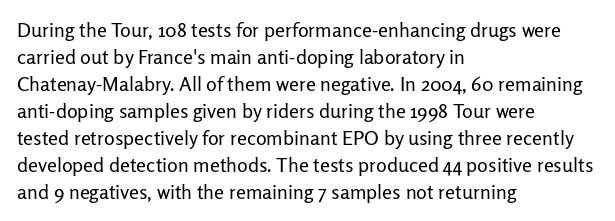
Q: Is the text bold? A: No.
Q: Is the text italic (slanted)? A: No, it is upright.
Q: Is the text underlined? A: No.
Q: How is the paragraph aligned? A: Left-aligned.
Q: Is the spacing between letters normal or unusually wide? A: Normal.
Q: Is the spacing between lines tight, normal or loose? A: Normal.
